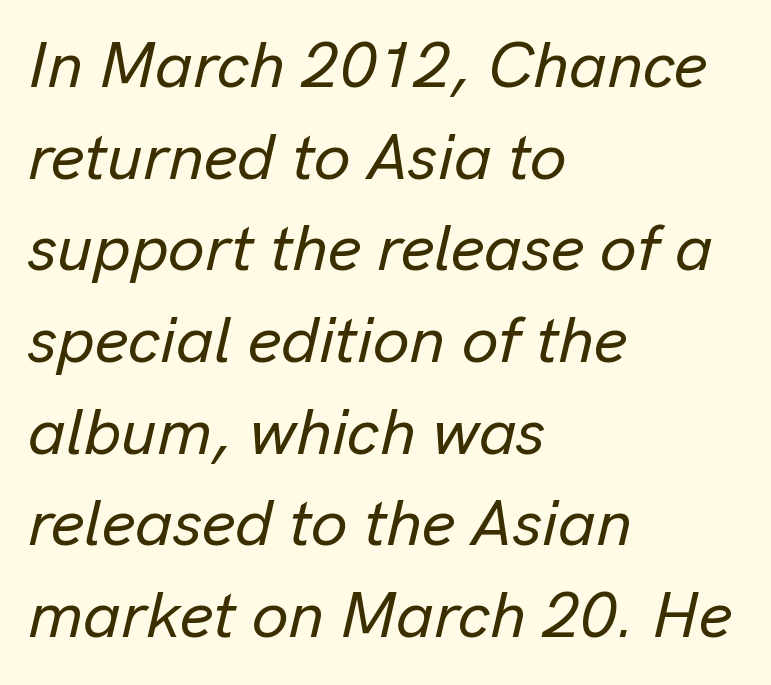
The image shows 65 px text type, italic (leaning right); set left-aligned, normal line spacing (1.41x), normal letter spacing, not underlined; low stroke contrast and a medium x-height.
